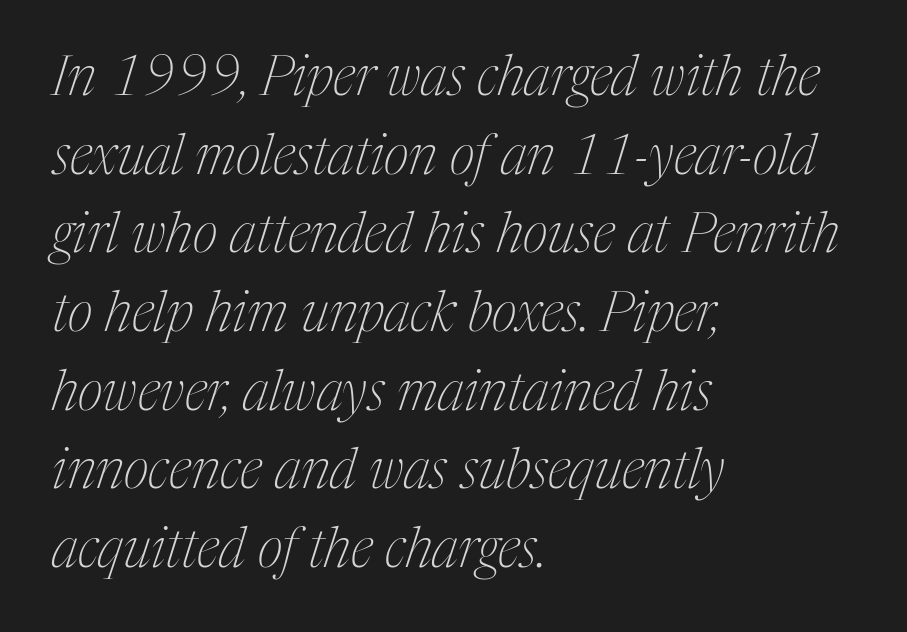
The image shows 55 px thin, condensed serif type, italic (leaning right); set left-aligned, normal line spacing (1.43x), normal letter spacing, not underlined; medium stroke contrast and a medium x-height.
